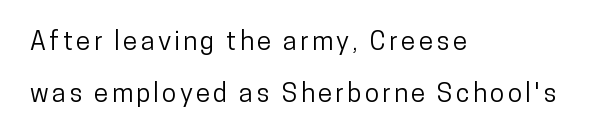
This rendering uses left alignment, leaving the right contour irregular. The designer dialed line spacing up above the default. Style check: upright. The string is rendered with underlining switched off.
